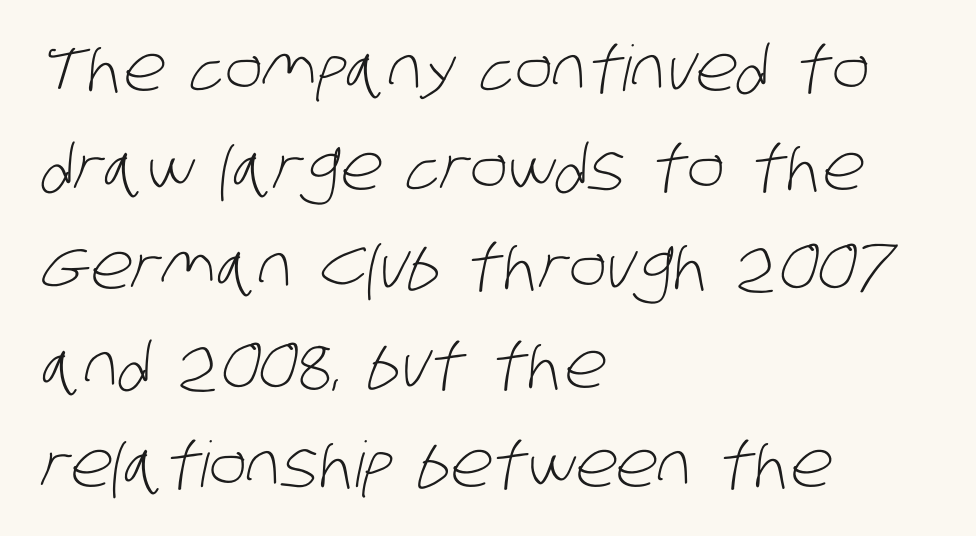
The lines in this sample share a left origin and differ only in where they stop. The face used here is proportionally spaced, like ordinary book or web type. Vertical stems look standard width or narrower in stroke. Quick note: interline space is typical. Nothing sits at the stroke ends, so this counts as sans-serif. Only glyphs here, with clear space below each row.
